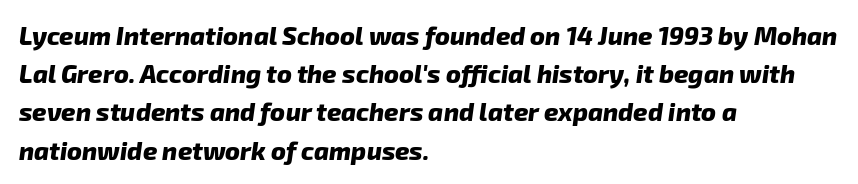
The image shows 25 px bold type; set left-aligned, normal line spacing (1.53x), normal letter spacing, not underlined.
